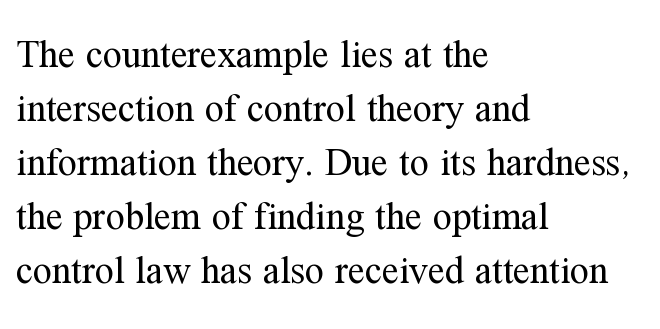
The image shows 38 px regular-weight serif type, upright; set left-aligned, normal line spacing (1.42x), normal letter spacing, not underlined; medium stroke contrast and a medium x-height.
